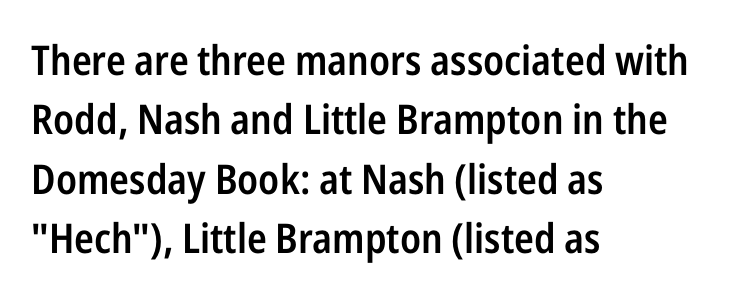
{"serif": "no", "italic": "no", "bold": "semi", "weight": "semibold", "width": "condensed", "stroke_contrast": "low", "x_height": "medium", "monospaced": "no", "underline": "no", "align": "left", "line_spacing": "normal", "line_spacing_ratio": 1.45, "letter_spacing": "normal", "letter_spacing_em": 0.0, "glyph_px": 41}
